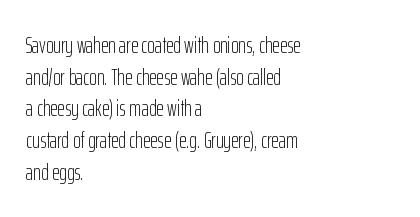
{"italic": "no", "bold": "no", "underline": "no", "align": "left", "line_spacing": "normal", "line_spacing_ratio": 1.38, "letter_spacing": "normal", "letter_spacing_em": 0.0, "glyph_px": 23}
